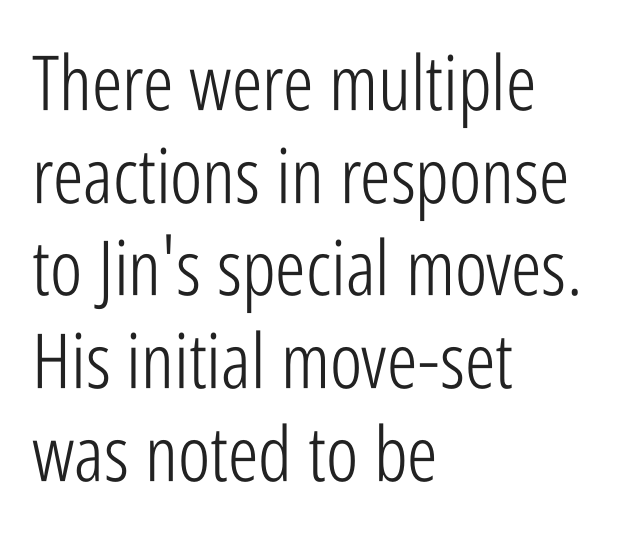
The image shows 76 px light, condensed sans-serif type, upright; set left-aligned, line spacing 1.22x, normal letter spacing, not underlined; low stroke contrast and a medium x-height.
